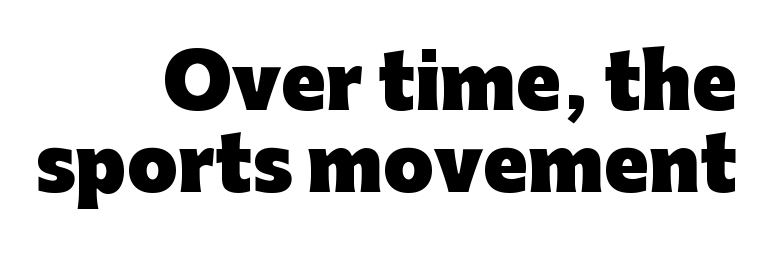
Q: Is the text bold? A: Yes.
Q: Is the text italic (slanted)? A: No, it is upright.
Q: Is the typeface a serif or a sans-serif typeface? A: Sans-serif.
Q: Is the text underlined? A: No.
Q: How is the paragraph aligned? A: Right-aligned.
Q: Is the spacing between letters normal or unusually wide? A: Normal.
Q: Is the spacing between lines tight, normal or loose? A: Tight.
Q: Width (condensed, normal, or wide)? A: Normal.
Q: Stroke contrast? A: Low.
Q: x-height? A: Medium.
Q: Monospaced? A: No.
